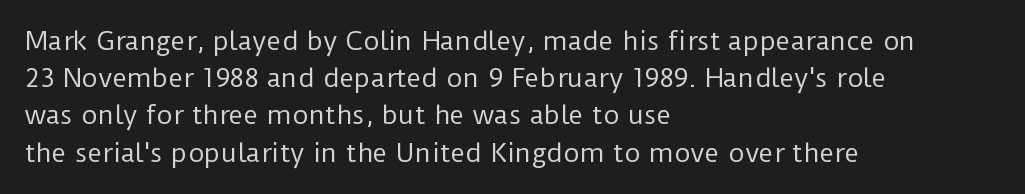
{"italic": "no", "bold": "no", "underline": "no", "align": "left", "line_spacing": "normal", "line_spacing_ratio": 1.49, "letter_spacing": "normal", "letter_spacing_em": 0.0, "glyph_px": 25}
